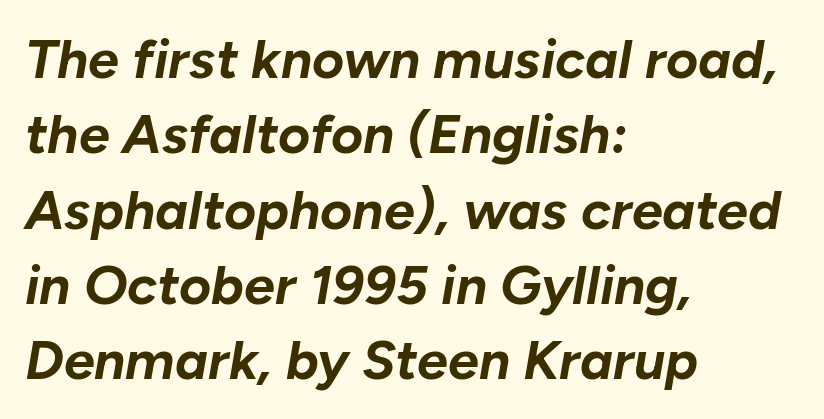
Left-aligned paragraph, ragged on the right. Character widths vary here, with narrow letters taking less room than wide ones. The rendering uses a bold face; every stroke is thick and dark. Students, observe: this is what conventionally led text looks like.
